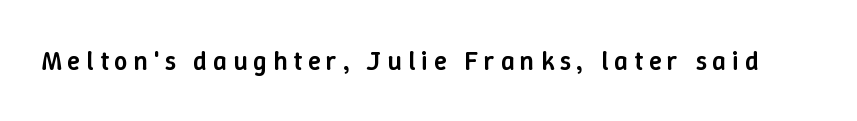
Vertical strokes here are truly vertical. Summary of weight: moderately heavy, a semibold. Spacing between characters has been opened up far beyond the box default. Beneath every word, the page is bare.
